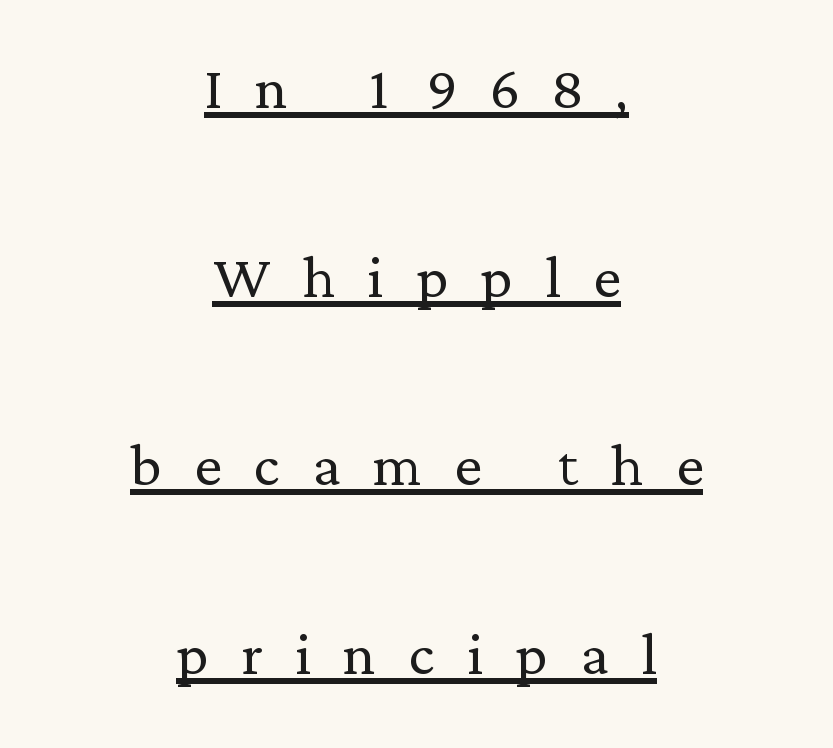
Q: Is the text bold? A: No.
Q: Is the text italic (slanted)? A: No, it is upright.
Q: Is the typeface a serif or a sans-serif typeface? A: Serif.
Q: Is the text underlined? A: Yes.
Q: How is the paragraph aligned? A: Centered.
Q: Is the spacing between letters normal or unusually wide? A: Unusually wide.
Q: Is the spacing between lines tight, normal or loose? A: Loose.
Q: Width (condensed, normal, or wide)? A: Normal.
Q: Stroke contrast? A: Low.
Q: x-height? A: Medium.
Q: Monospaced? A: No.
